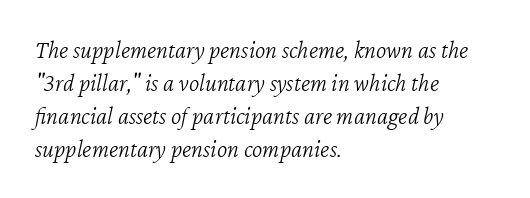
Line beginnings align vertically; line endings do not. Nobody touched the tracking dial on this one. Quick note: italic. Decoration check: the copy has no underline. A light-to-regular cut is what we see here. The rows are spaced the way most documents space them.
